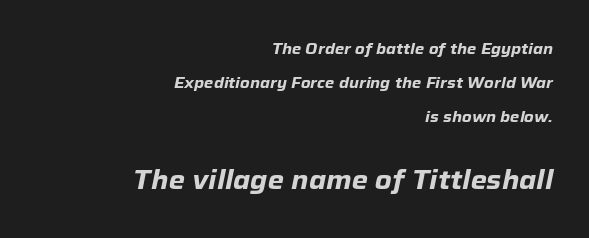
The image shows 26 px bold type, italic (leaning right); set right-aligned, loose line spacing (2.28x), normal letter spacing, not underlined; the second (bottom) block is 1.73x larger.
